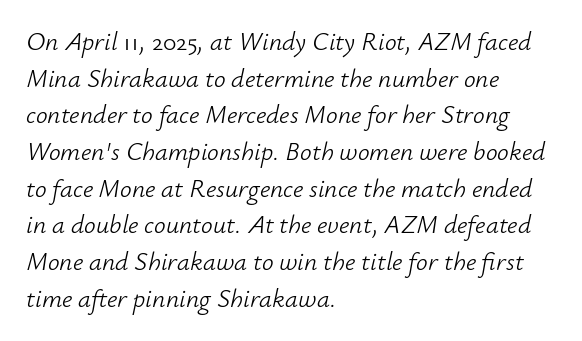
{"italic": "yes", "lean": "right", "slant_degrees": 12, "bold": "no", "underline": "no", "align": "left", "line_spacing": "normal", "line_spacing_ratio": 1.41, "letter_spacing": "normal", "letter_spacing_em": 0.0, "glyph_px": 26}
